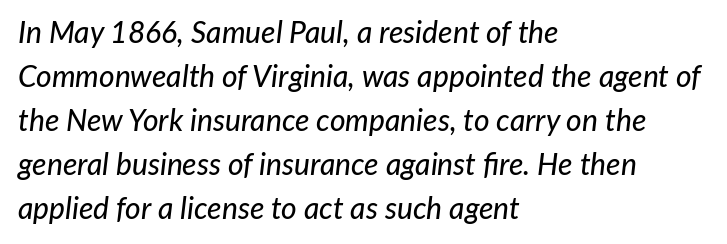
The image shows 30 px text type, italic (leaning right); set left-aligned, normal line spacing (1.47x), normal letter spacing, not underlined; low stroke contrast and a medium x-height.
